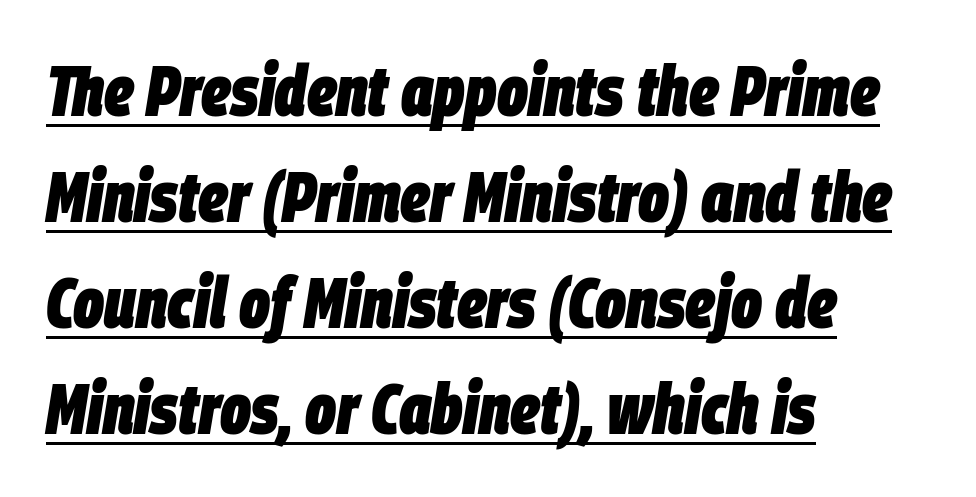
Q: Is the text bold? A: Yes.
Q: Is the text italic (slanted)? A: Yes, it leans right by about 9 degrees.
Q: Is the text underlined? A: Yes.
Q: How is the paragraph aligned? A: Left-aligned.
Q: Is the spacing between letters normal or unusually wide? A: Normal.
Q: Is the spacing between lines tight, normal or loose? A: Normal.
Q: Width (condensed, normal, or wide)? A: Condensed.
Q: Stroke contrast? A: Low.
Q: x-height? A: Large.
Q: Monospaced? A: No.
